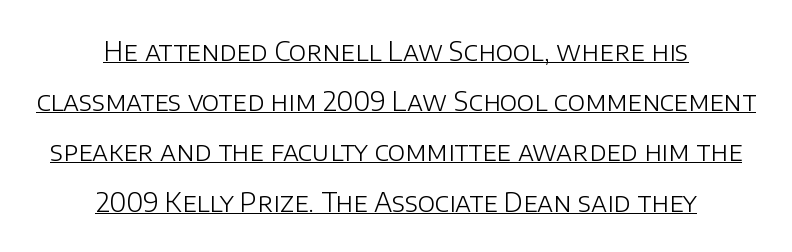
{"italic": "no", "bold": "no", "underline": "yes", "align": "center", "line_spacing": "loose", "line_spacing_ratio": 1.93, "letter_spacing": "normal", "letter_spacing_em": 0.0, "glyph_px": 26}
